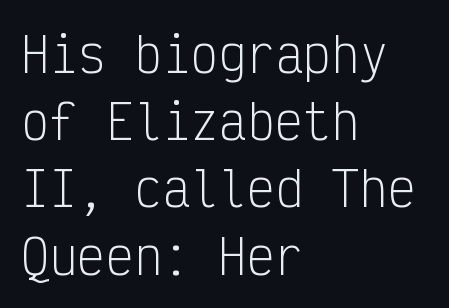
Q: Is the text bold? A: No.
Q: Is the text italic (slanted)? A: No, it is upright.
Q: Is the typeface a serif or a sans-serif typeface? A: Sans-serif.
Q: Is the text underlined? A: No.
Q: How is the paragraph aligned? A: Left-aligned.
Q: Is the spacing between letters normal or unusually wide? A: Normal.
Q: Is the spacing between lines tight, normal or loose? A: Normal.
Q: Width (condensed, normal, or wide)? A: Condensed.
Q: Stroke contrast? A: Low.
Q: x-height? A: Medium.
Q: Monospaced? A: Yes.
